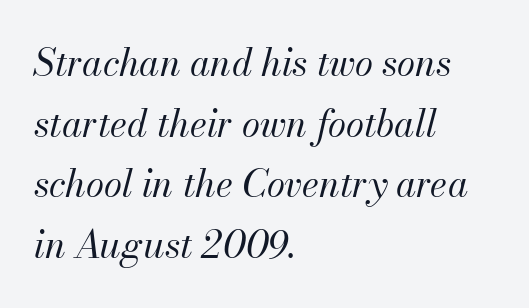
The rendering uses natural spacing where letterforms have individual widths. In terms of posture, this sample is oblique. Regarding leading, the lines here are spaced in the standard way. Think standard paragraph weight, or any step lighter than that. Leftover space on each line is placed entirely after the last word.
